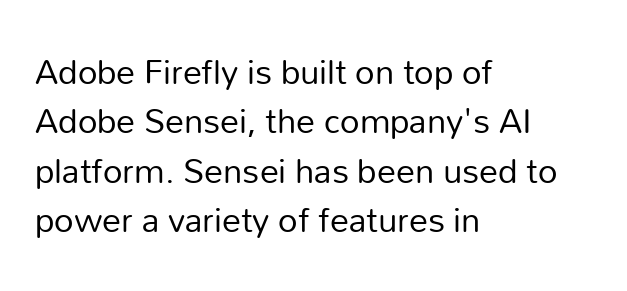
The image shows 38 px regular-weight sans-serif type, upright; set left-aligned, normal line spacing (1.3x), normal letter spacing, not underlined; low stroke contrast and a medium x-height.
